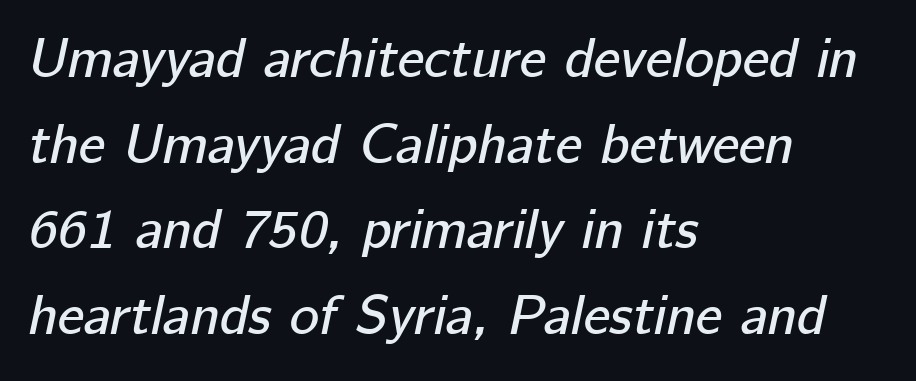
The specimen omits any rule beneath the text block's lines. Would a proofreader flag this as italicized? Yes. Is this a fixed-width face? No — the glyphs have proportional, varying widths. Inter-character spacing is left at the font's built-in metrics. Honestly, the row spacing looks completely unremarkable.
